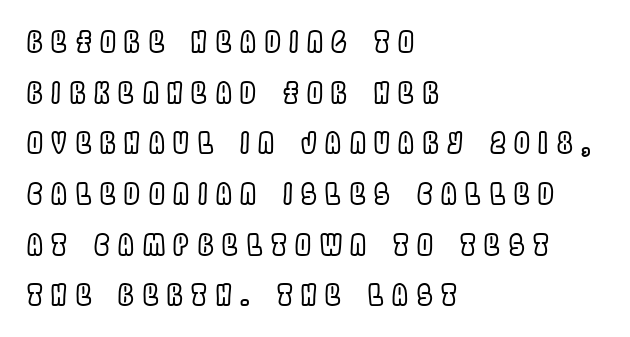
The image shows 28 px condensed type, upright; set left-aligned, line spacing 1.81x, unusually wide letter spacing (+0.31 em), not underlined; a large x-height.
